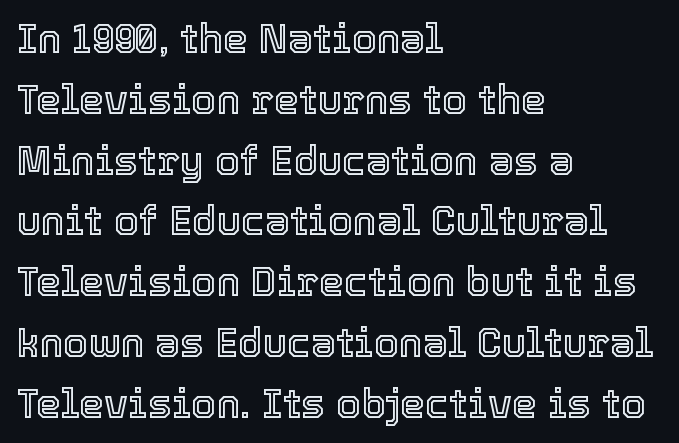
{"italic": "no", "width": "normal", "x_height": "medium", "monospaced": "no", "underline": "no", "align": "left", "line_spacing": "normal", "line_spacing_ratio": 1.52, "letter_spacing": "normal", "letter_spacing_em": 0.0, "glyph_px": 40}
